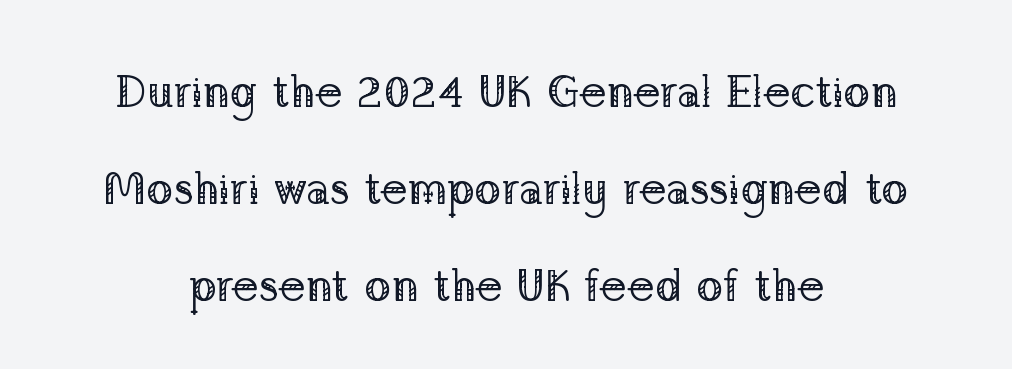
The image shows 45 px regular-weight serif type, upright; set centered, loose line spacing (2.16x), normal letter spacing, not underlined; low stroke contrast and a medium x-height.
